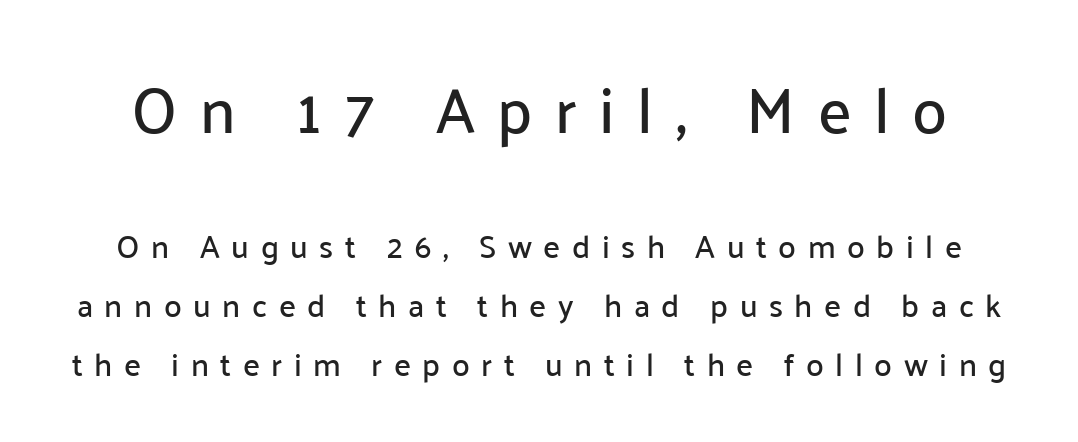
The image shows 63 px sans-serif type, upright; set line spacing 1.84x, unusually wide letter spacing (+0.36 em), not underlined; the first (top) block is 1.97x larger; low stroke contrast and a medium x-height.
